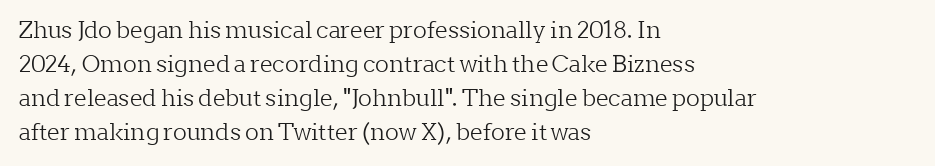
The type sits square on the baseline with zero lean. Stem width sits at or under what a default text font uses. Horizontally, the lines are justified to the leading edge only. This sample keeps an unexceptional amount of space between lines. The space beneath each line is pristine and unruled. There is no visible air inserted between adjacent glyphs.
